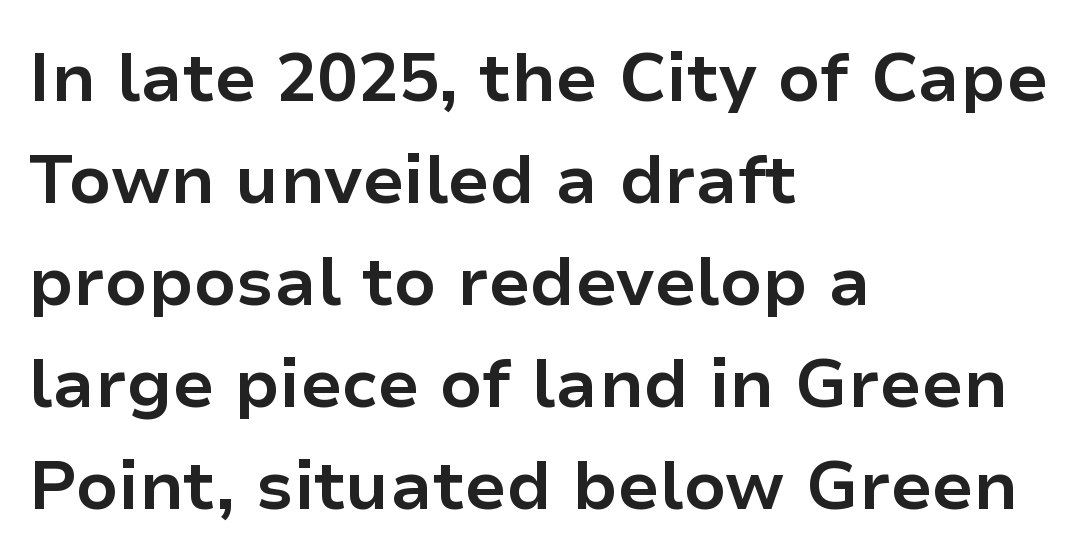
{"serif": "no", "italic": "no", "bold": "yes", "weight": "bold", "width": "normal", "stroke_contrast": "low", "x_height": "medium", "monospaced": "no", "underline": "no", "align": "left", "line_spacing": "normal", "line_spacing_ratio": 1.5, "letter_spacing": "normal", "letter_spacing_em": 0.0, "glyph_px": 68}
